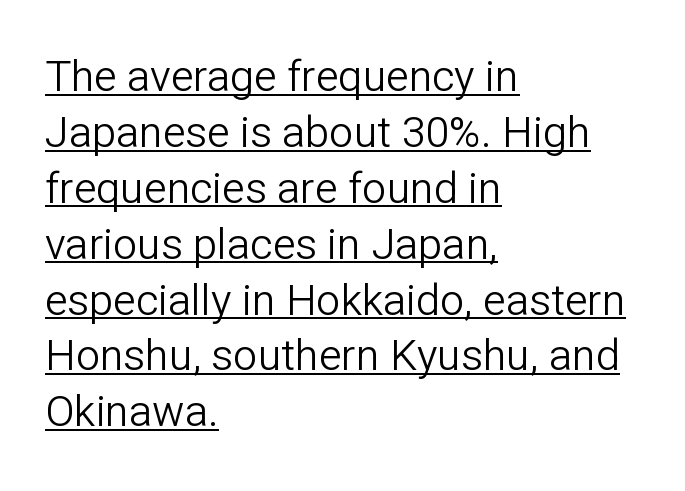
Q: Is the text bold? A: No.
Q: Is the text italic (slanted)? A: No, it is upright.
Q: Is the typeface a serif or a sans-serif typeface? A: Sans-serif.
Q: Is the text underlined? A: Yes.
Q: How is the paragraph aligned? A: Left-aligned.
Q: Is the spacing between letters normal or unusually wide? A: Normal.
Q: Is the spacing between lines tight, normal or loose? A: Normal.
Q: Width (condensed, normal, or wide)? A: Normal.
Q: Stroke contrast? A: Low.
Q: x-height? A: Medium.
Q: Monospaced? A: No.
